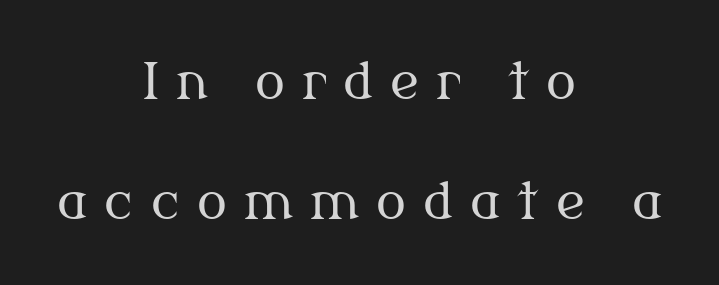
{"serif": "yes", "italic": "no", "bold": "no", "weight": "regular", "width": "normal", "stroke_contrast": "medium", "x_height": "medium", "monospaced": "no", "underline": "no", "align": "center", "line_spacing": "loose", "line_spacing_ratio": 2.41, "letter_spacing": "wide", "letter_spacing_em": 0.34, "glyph_px": 50}
